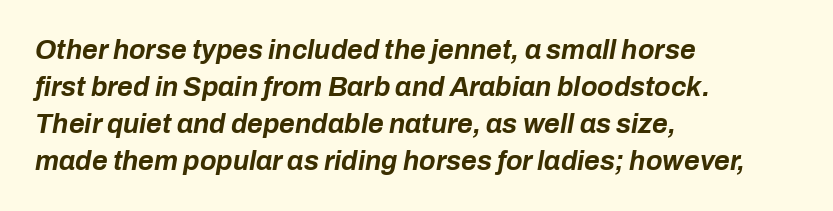
The image shows 27 px bold type, italic (leaning right); set left-aligned, normal line spacing (1.37x), normal letter spacing, not underlined.
